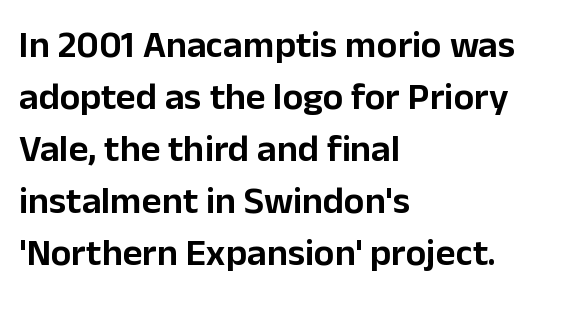
These lines sit exactly where default settings would place them. No feet cap the strokes, marking this as sans-serif type. Is there any slant? The stems are plumb. Think of a printed novel: that variable character pitch is what you see here. Students, note that the glyphs here touch the page at normal intervals. All the whitespace from short lines collects on the right.
